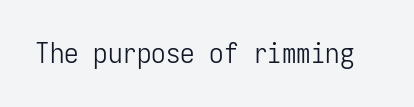
Q: Is the text bold? A: No.
Q: Is the text italic (slanted)? A: No, it is upright.
Q: Is the typeface a serif or a sans-serif typeface? A: Sans-serif.
Q: Is the text underlined? A: No.
Q: Is the spacing between letters normal or unusually wide? A: Normal.
Q: Width (condensed, normal, or wide)? A: Condensed.
Q: Stroke contrast? A: Low.
Q: x-height? A: Medium.
Q: Monospaced? A: Yes.
